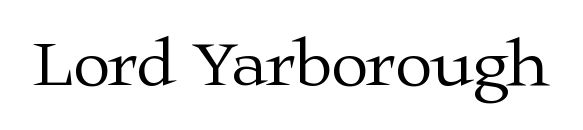
Q: Is the text bold? A: No.
Q: Is the text italic (slanted)? A: No, it is upright.
Q: Is the typeface a serif or a sans-serif typeface? A: Serif.
Q: Is the text underlined? A: No.
Q: Is the spacing between letters normal or unusually wide? A: Normal.
Q: Width (condensed, normal, or wide)? A: Wide.
Q: Stroke contrast? A: Medium.
Q: x-height? A: Medium.
Q: Monospaced? A: No.
